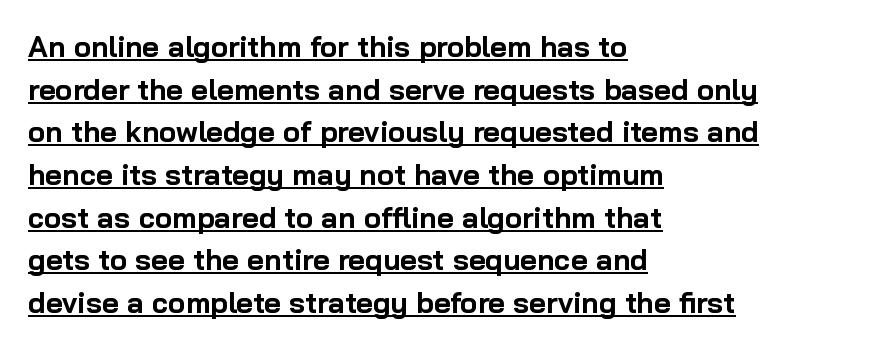
Compared with typical paragraphs, the rows here are spaced about the same. Character widths vary here, with narrow letters taking less room than wide ones. Compared with an ordinary text face, these strokes are far heavier — a full bold. The rendering shows plain stroke endings on the letterforms — a sans-serif design. Which margin do the lines hug? The left one — the right edge is uneven. Caption: standard tracking, unaltered.
